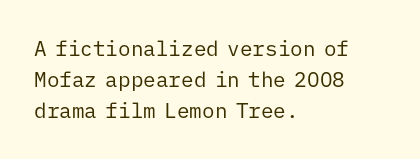
Q: Is the text bold? A: No.
Q: Is the text italic (slanted)? A: No, it is upright.
Q: Is the text underlined? A: No.
Q: How is the paragraph aligned? A: Left-aligned.
Q: Is the spacing between letters normal or unusually wide? A: Normal.
Q: Is the spacing between lines tight, normal or loose? A: Normal.
